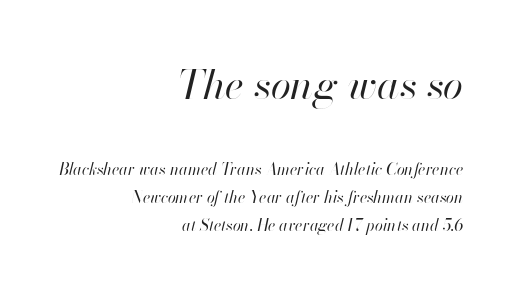
Clear beneath every line of the passage. Spacing verdict: proportional, widths tailored to each character. The rendering keeps characters at their native spacing. Top chunk: large. Bottom chunk: small. You can tell it's italic because the verticals aren't actually vertical. Compared with a flush-left layout, this one pins lines to the opposite, right side.
